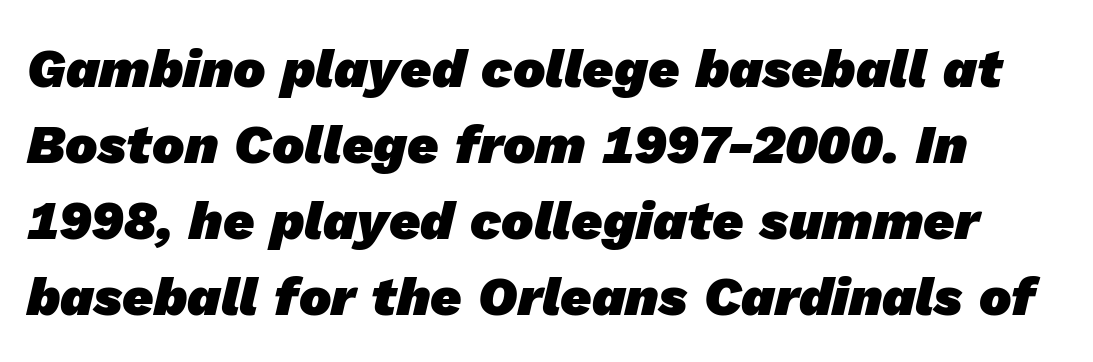
{"serif": "no", "bold": "yes", "weight": "heavy", "width": "normal", "stroke_contrast": "low", "x_height": "medium", "monospaced": "no", "underline": "no", "line_spacing": "normal", "line_spacing_ratio": 1.41, "letter_spacing": "normal", "letter_spacing_em": 0.0, "glyph_px": 54}
